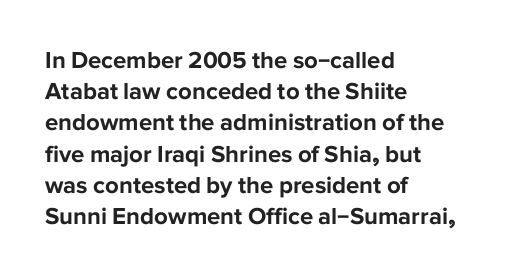
{"italic": "no", "bold": "yes", "underline": "no", "align": "left", "line_spacing": "normal", "line_spacing_ratio": 1.3, "letter_spacing": "normal", "letter_spacing_em": 0.0, "glyph_px": 24}
